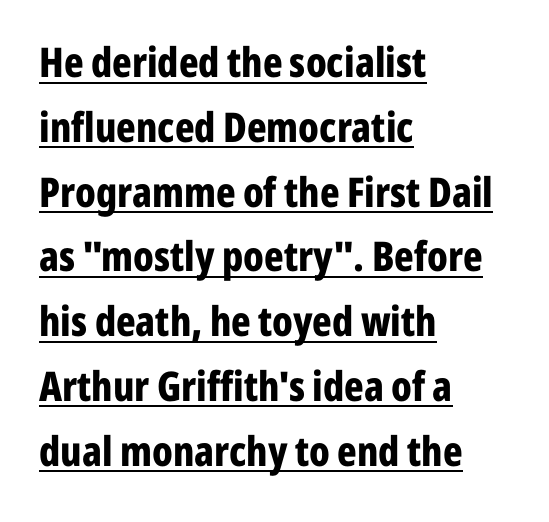
Q: Is the text bold? A: Yes.
Q: Is the text italic (slanted)? A: No, it is upright.
Q: Is the typeface a serif or a sans-serif typeface? A: Sans-serif.
Q: Is the text underlined? A: Yes.
Q: How is the paragraph aligned? A: Left-aligned.
Q: Is the spacing between letters normal or unusually wide? A: Normal.
Q: Is the spacing between lines tight, normal or loose? A: Normal.
Q: Width (condensed, normal, or wide)? A: Condensed.
Q: Stroke contrast? A: Low.
Q: x-height? A: Medium.
Q: Monospaced? A: No.
